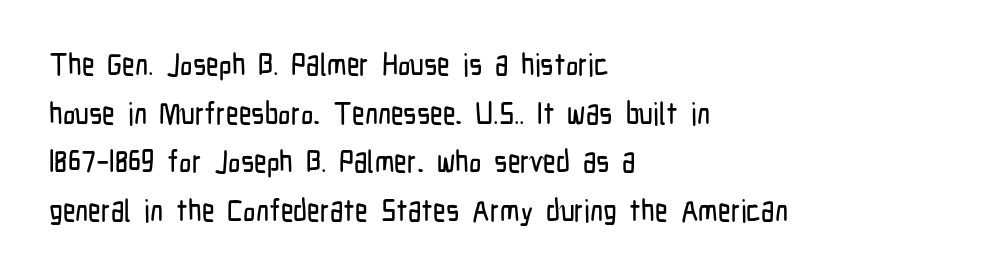
The face used here is proportionally spaced, like ordinary book or web type. Interline gaps are of average width in this sample. Nobody touched the tracking dial on this one. No feet cap the strokes, marking this as sans-serif type.
